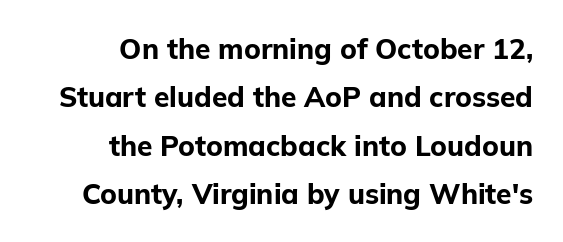
Q: Is the text bold? A: Yes.
Q: Is the text italic (slanted)? A: No, it is upright.
Q: Is the typeface a serif or a sans-serif typeface? A: Sans-serif.
Q: Is the text underlined? A: No.
Q: How is the paragraph aligned? A: Right-aligned.
Q: Is the spacing between letters normal or unusually wide? A: Normal.
Q: Width (condensed, normal, or wide)? A: Normal.
Q: Stroke contrast? A: Low.
Q: x-height? A: Medium.
Q: Monospaced? A: No.
